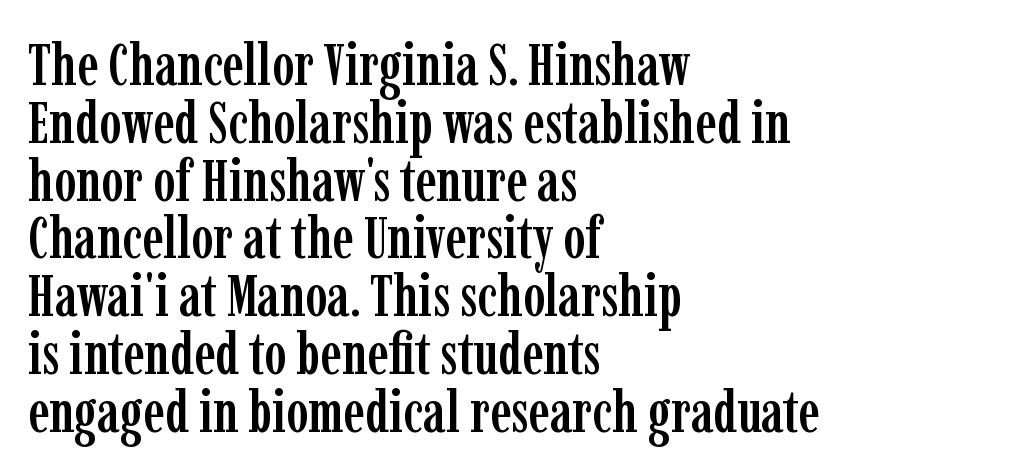
The image shows 59 px condensed serif type, upright; set left-aligned, tight line spacing (0.98x), normal letter spacing, not underlined; low stroke contrast and a medium x-height.
